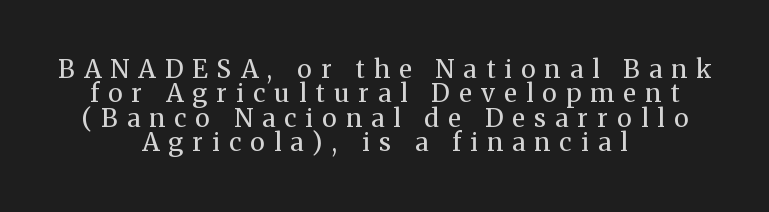
The image shows 25 px text type, upright; set centered, tight line spacing (0.98x), unusually wide letter spacing (+0.37 em), not underlined.
